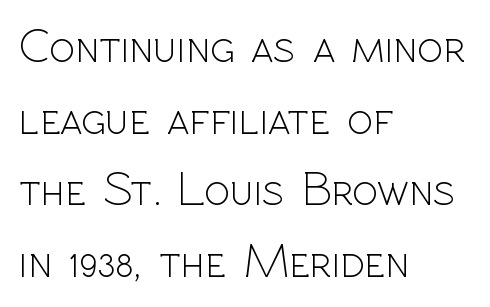
The image shows 48 px light sans-serif type, upright; set left-aligned, normal line spacing (1.49x), normal letter spacing, not underlined; a medium x-height.
